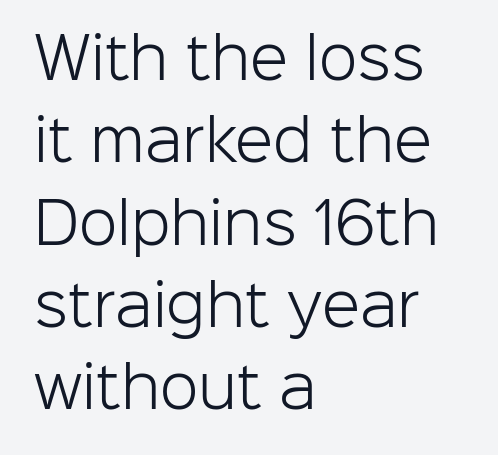
Is the stroke heavy? The answer is a plain regular-or-lighter. A clean baseline with only descenders dipping below it. Spacing verdict: proportional, widths tailored to each character. Type style note: lacks serifs.
